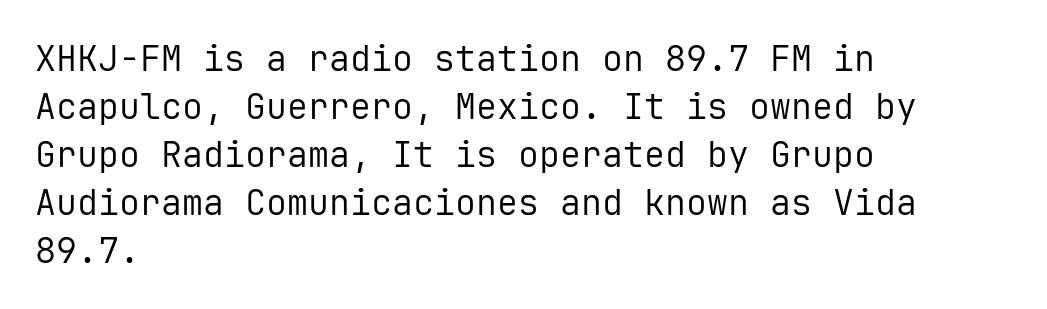
Q: Is the text bold? A: No.
Q: Is the text italic (slanted)? A: No, it is upright.
Q: Is the typeface a serif or a sans-serif typeface? A: Sans-serif.
Q: Is the text underlined? A: No.
Q: How is the paragraph aligned? A: Left-aligned.
Q: Is the spacing between letters normal or unusually wide? A: Normal.
Q: Is the spacing between lines tight, normal or loose? A: Normal.
Q: Width (condensed, normal, or wide)? A: Normal.
Q: Stroke contrast? A: Low.
Q: x-height? A: Medium.
Q: Monospaced? A: Yes.
